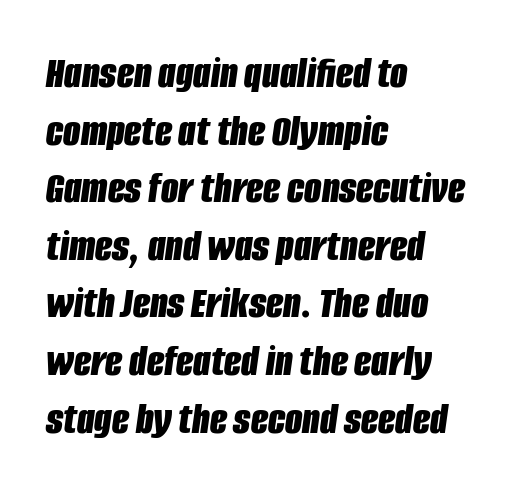
Q: Is the text bold? A: Yes.
Q: Is the text italic (slanted)? A: Yes, it leans right by about 8 degrees.
Q: Is the text underlined? A: No.
Q: How is the paragraph aligned? A: Left-aligned.
Q: Is the spacing between letters normal or unusually wide? A: Normal.
Q: Is the spacing between lines tight, normal or loose? A: Normal.
Q: Width (condensed, normal, or wide)? A: Condensed.
Q: Stroke contrast? A: Low.
Q: x-height? A: Large.
Q: Monospaced? A: No.
